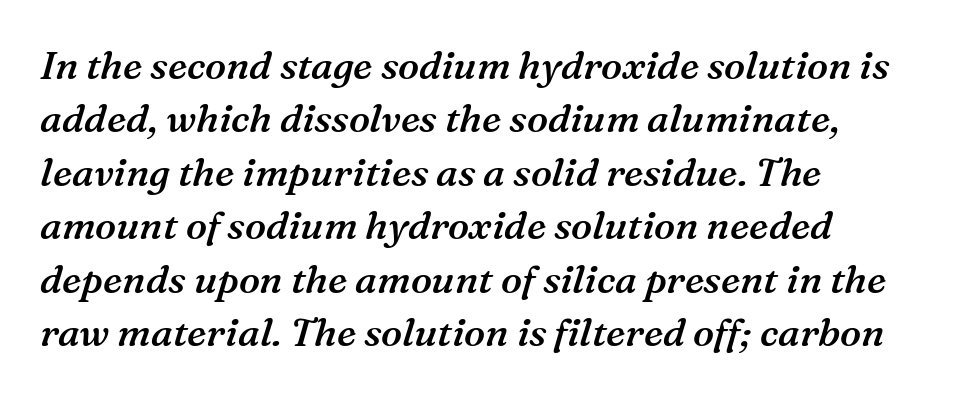
The image shows 39 px semibold serif type, italic (leaning right); set left-aligned, normal line spacing (1.37x), normal letter spacing, not underlined; medium stroke contrast and a medium x-height.
